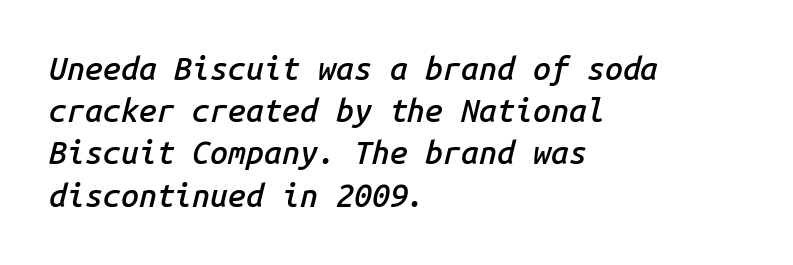
{"italic": "yes", "lean": "right", "slant_degrees": 14, "bold": "semi", "weight": "semibold", "width": "normal", "stroke_contrast": "low", "x_height": "medium", "monospaced": "yes", "underline": "no", "align": "left", "line_spacing": "normal", "line_spacing_ratio": 1.32, "letter_spacing": "normal", "letter_spacing_em": 0.0, "glyph_px": 32}
